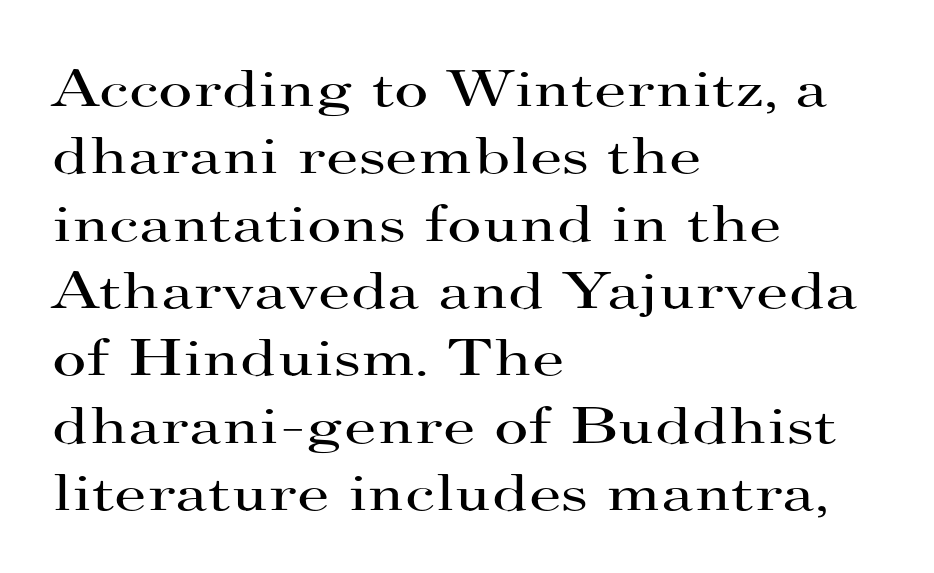
Casual observation: everything's shoved over to the left. This sample uses an upright cut, with every glyph sitting square on the baseline. Stroke thickness stays within the range of a standard reading face or lighter. The letterforms sit shoulder to shoulder at normal distance. Quick note: interline space is typical.
